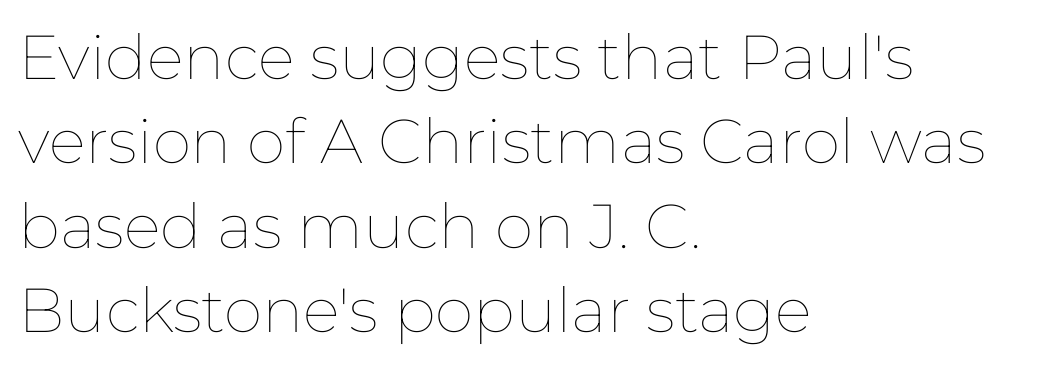
Q: Is the text bold? A: No.
Q: Is the text italic (slanted)? A: No, it is upright.
Q: Is the text underlined? A: No.
Q: How is the paragraph aligned? A: Left-aligned.
Q: Is the spacing between letters normal or unusually wide? A: Normal.
Q: Is the spacing between lines tight, normal or loose? A: Normal.
Q: Width (condensed, normal, or wide)? A: Normal.
Q: Stroke contrast? A: Low.
Q: x-height? A: Medium.
Q: Monospaced? A: No.
